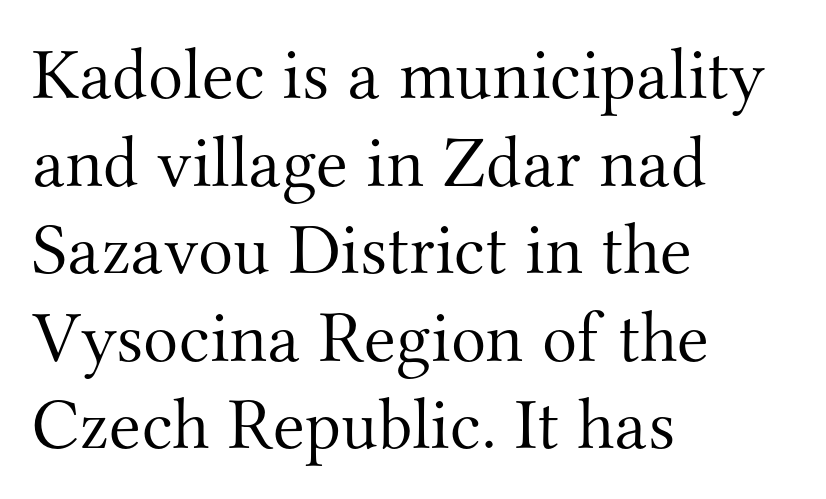
{"serif": "yes", "italic": "no", "bold": "no", "weight": "light", "width": "normal", "stroke_contrast": "medium", "x_height": "small", "monospaced": "no", "underline": "no", "align": "left", "line_spacing_ratio": 1.2, "letter_spacing": "normal", "letter_spacing_em": 0.0, "glyph_px": 73}
